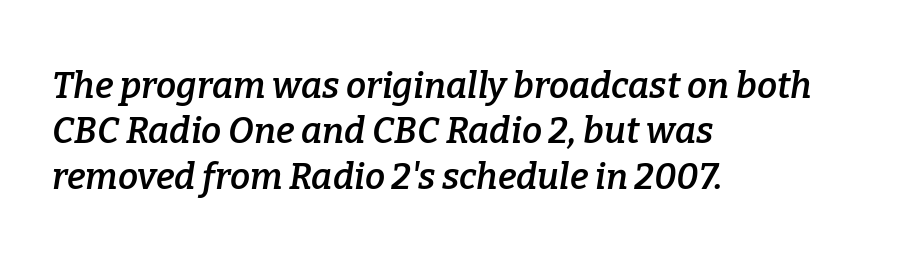
Q: Is the text bold? A: Semi-bold.
Q: Is the text italic (slanted)? A: Yes, it leans right by about 9 degrees.
Q: Is the typeface a serif or a sans-serif typeface? A: Serif.
Q: Is the text underlined? A: No.
Q: How is the paragraph aligned? A: Left-aligned.
Q: Is the spacing between letters normal or unusually wide? A: Normal.
Q: Is the spacing between lines tight, normal or loose? A: Normal.
Q: Width (condensed, normal, or wide)? A: Normal.
Q: Stroke contrast? A: Low.
Q: x-height? A: Medium.
Q: Monospaced? A: No.
